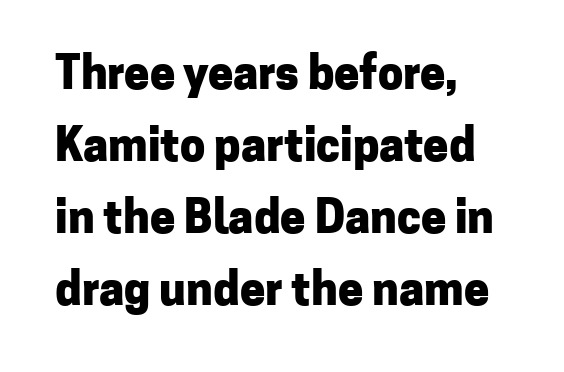
The image shows 45 px heavy sans-serif type, upright; set left-aligned, normal line spacing (1.6x), normal letter spacing, not underlined; low stroke contrast and a medium x-height.
